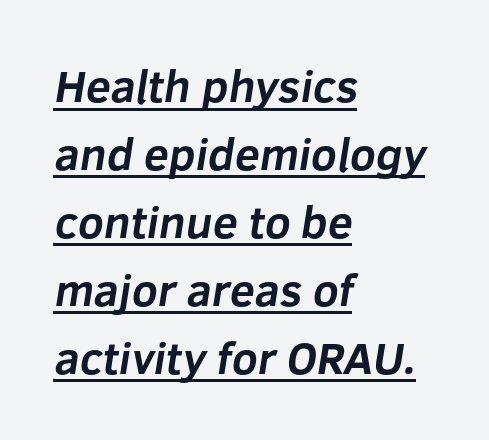
{"serif": "no", "bold": "yes", "weight": "bold", "width": "normal", "stroke_contrast": "low", "x_height": "medium", "monospaced": "no", "underline": "yes", "align": "left", "line_spacing": "normal", "line_spacing_ratio": 1.51, "letter_spacing": "normal", "letter_spacing_em": 0.0, "glyph_px": 45}
